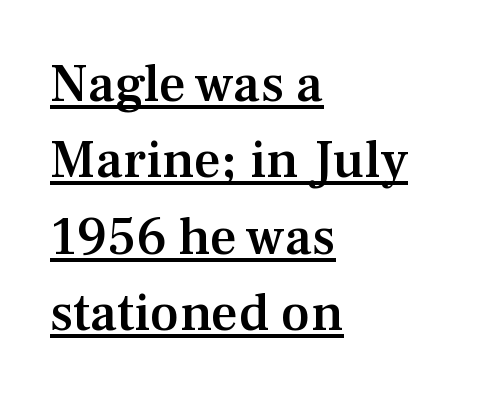
The image shows 53 px semibold serif type, upright; set left-aligned, normal line spacing (1.44x), normal letter spacing, underlined; medium stroke contrast and a medium x-height.
